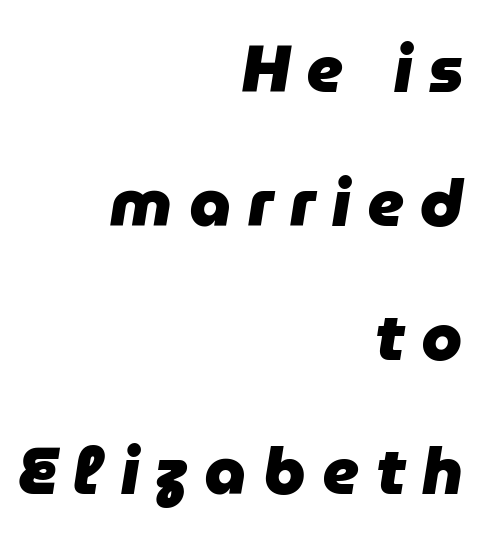
{"italic": "yes", "lean": "right", "slant_degrees": 9, "bold": "yes", "weight": "heavy", "width": "normal", "stroke_contrast": "low", "x_height": "medium", "monospaced": "no", "underline": "no", "align": "right", "line_spacing": "loose", "line_spacing_ratio": 2.03, "letter_spacing": "wide", "letter_spacing_em": 0.25, "glyph_px": 66}
